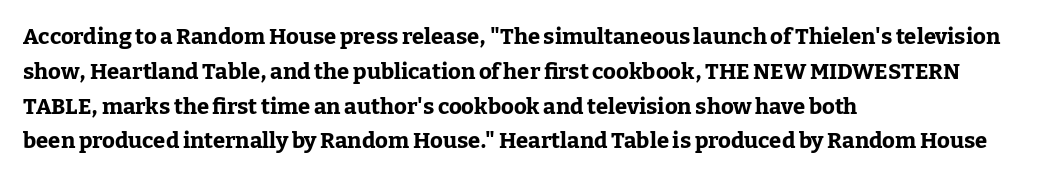
The image shows 22 px bold type, upright; set left-aligned, normal line spacing (1.58x), normal letter spacing, not underlined.
